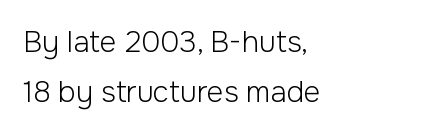
Q: Is the text bold? A: No.
Q: Is the text italic (slanted)? A: No, it is upright.
Q: Is the typeface a serif or a sans-serif typeface? A: Sans-serif.
Q: Is the text underlined? A: No.
Q: How is the paragraph aligned? A: Left-aligned.
Q: Is the spacing between letters normal or unusually wide? A: Normal.
Q: Width (condensed, normal, or wide)? A: Normal.
Q: Stroke contrast? A: Low.
Q: x-height? A: Medium.
Q: Monospaced? A: No.
